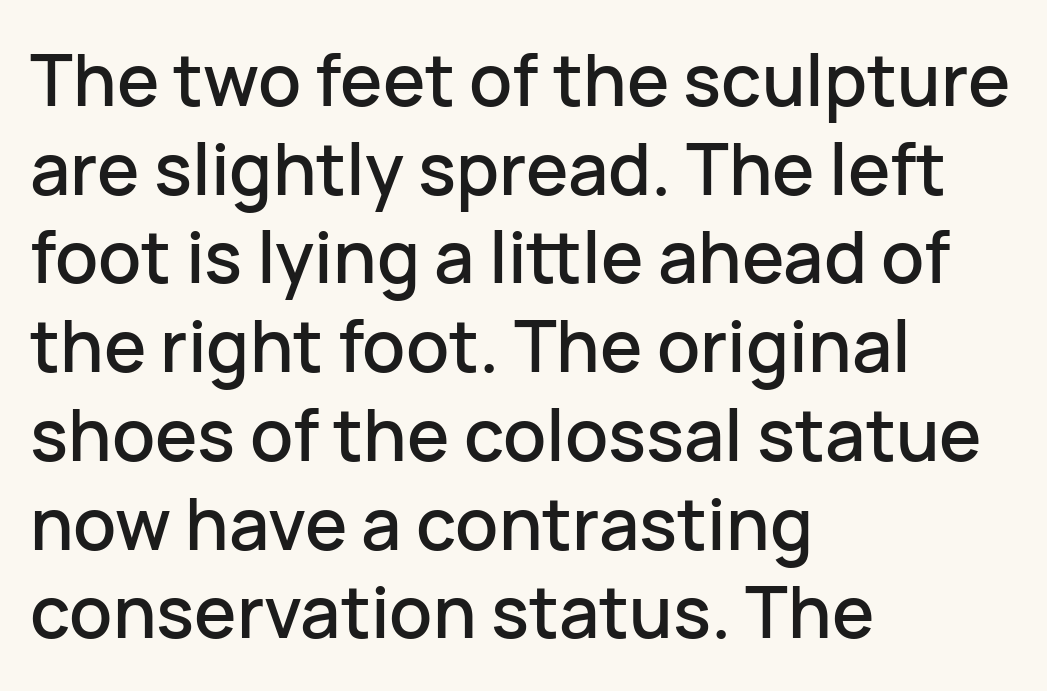
The rendering keeps characters at their native spacing. Looks like regular typesetting: each glyph gets only the width it needs. Line spacing here is normal. Each row of text sits above clean, open space. Reading down the block, your eye returns to a fixed left position each line. These lines are composed in type without serifs.
